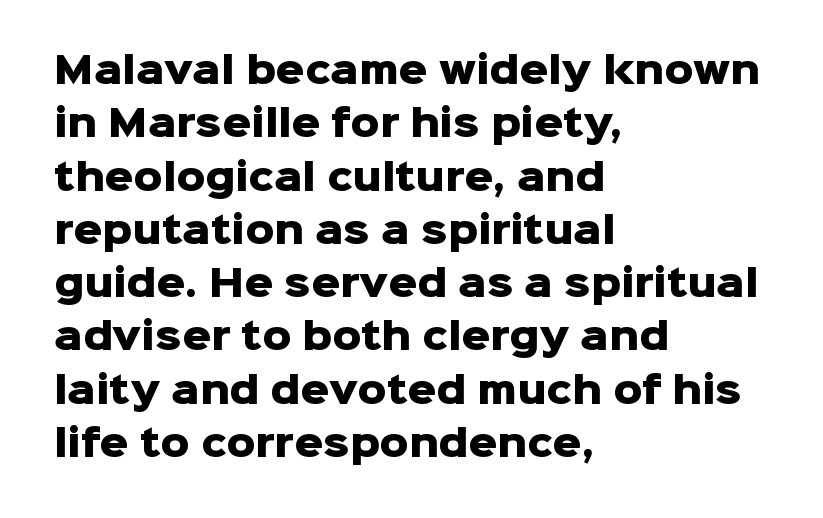
The image shows 36 px heavy sans-serif type, upright; set left-aligned, normal line spacing (1.48x), normal letter spacing, not underlined; low stroke contrast and a medium x-height.
